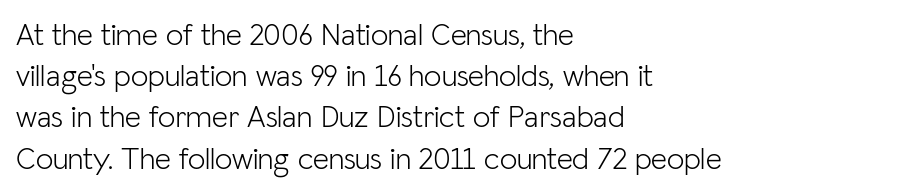
Nothing heavy about these letters — not bold at all. Short note: letters normally spaced. Are there feet on the stems? There aren't — it's a sans. Spacing verdict: proportional, widths tailored to each character.
